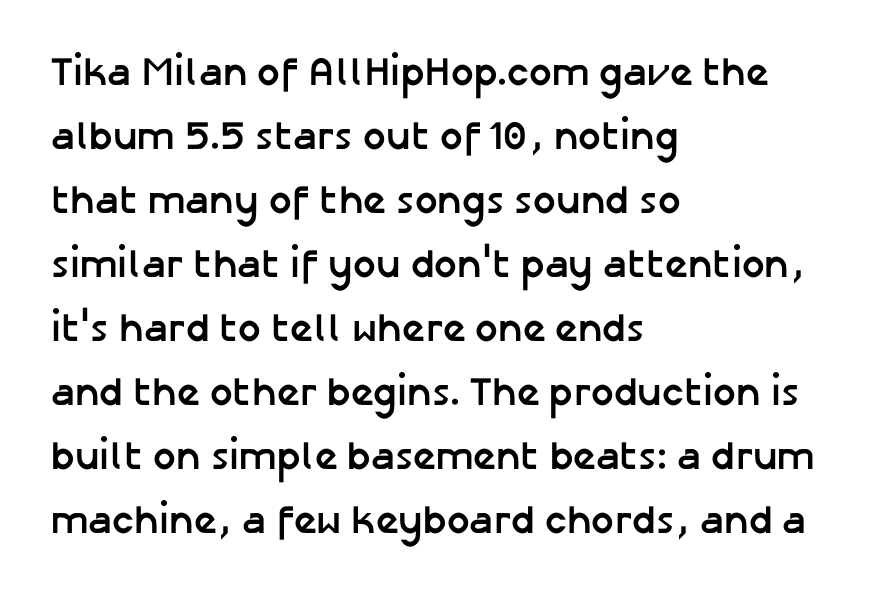
The image shows 40 px semibold sans-serif type, upright; set left-aligned, normal line spacing (1.6x), normal letter spacing, not underlined; low stroke contrast and a medium x-height.
